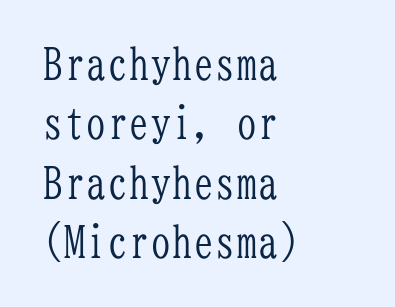
The image shows 43 px light, condensed serif type, upright, monospaced; set left-aligned, normal line spacing (1.38x), normal letter spacing, not underlined; low stroke contrast and a medium x-height.
